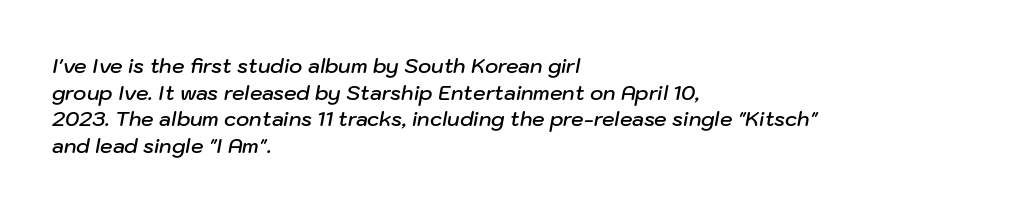
The rendering applies a slant to the glyphs. The sample has been set in demibold, a notch under bold. Plain, unruled lines of type. One glance says typical: line gaps are just what's usual. The tracking reads as untouched default to a designer's eye. The text block is weighted toward the left margin, trailing off unevenly rightward.
